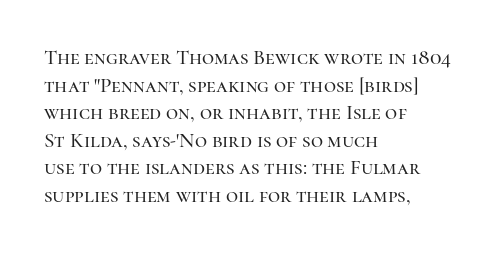
Q: Is the text italic (slanted)? A: No, it is upright.
Q: Is the text underlined? A: No.
Q: How is the paragraph aligned? A: Left-aligned.
Q: Is the spacing between letters normal or unusually wide? A: Normal.
Q: Is the spacing between lines tight, normal or loose? A: Normal.
